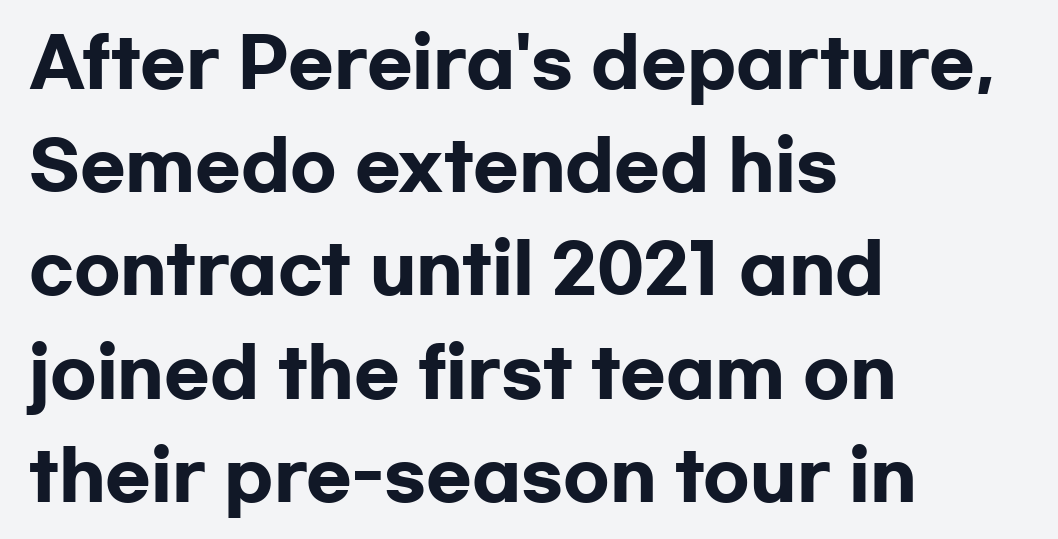
{"serif": "no", "italic": "no", "bold": "yes", "weight": "heavy", "width": "wide", "stroke_contrast": "low", "x_height": "medium", "monospaced": "no", "underline": "no", "align": "left", "line_spacing": "normal", "line_spacing_ratio": 1.54, "letter_spacing": "normal", "letter_spacing_em": 0.0, "glyph_px": 67}
